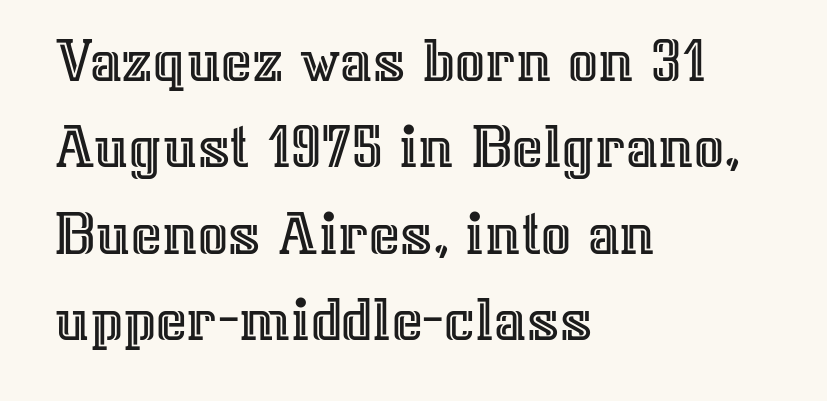
The image shows 66 px text type, upright; set left-aligned, normal line spacing (1.31x), normal letter spacing, not underlined; a medium x-height.
